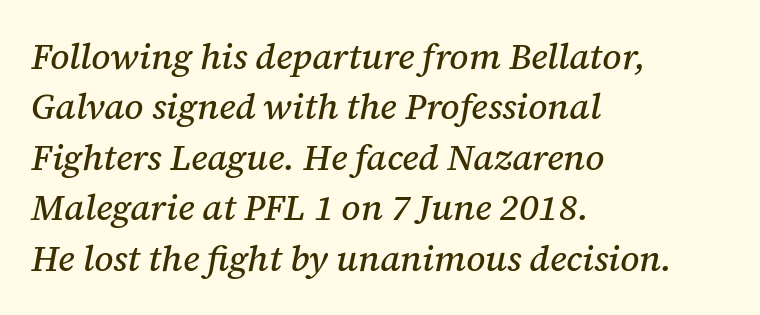
{"serif": "yes", "italic": "yes", "lean": "right", "slant_degrees": 12, "width": "normal", "stroke_contrast": "medium", "x_height": "medium", "monospaced": "no", "underline": "no", "align": "left", "line_spacing": "normal", "line_spacing_ratio": 1.4, "letter_spacing": "normal", "letter_spacing_em": 0.0, "glyph_px": 36}
